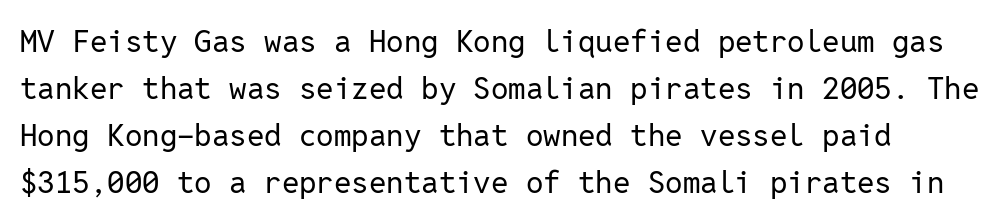
Q: Is the text bold? A: No.
Q: Is the text italic (slanted)? A: No, it is upright.
Q: Is the typeface a serif or a sans-serif typeface? A: Sans-serif.
Q: Is the text underlined? A: No.
Q: Is the spacing between letters normal or unusually wide? A: Normal.
Q: Is the spacing between lines tight, normal or loose? A: Normal.
Q: Width (condensed, normal, or wide)? A: Normal.
Q: Stroke contrast? A: Low.
Q: x-height? A: Medium.
Q: Monospaced? A: Yes.
